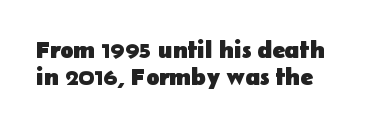
A roman cut, with each character standing at attention. Students, note that the glyphs here touch the page at normal intervals. A full-strength bold gives these letters their thick strokes. The words here are not underlined. Regarding leading, the lines here are crowded together.
